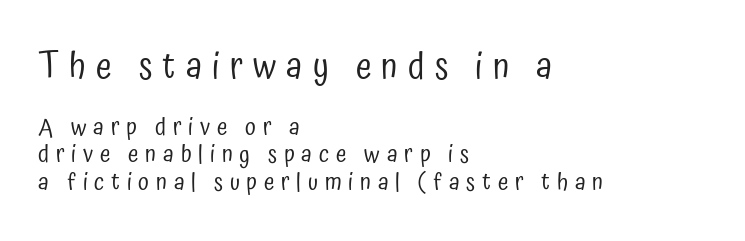
Q: Is the text bold? A: No.
Q: Is the text italic (slanted)? A: No, it is upright.
Q: Is the typeface a serif or a sans-serif typeface? A: Sans-serif.
Q: Is the text underlined? A: No.
Q: How is the paragraph aligned? A: Left-aligned.
Q: Is the spacing between letters normal or unusually wide? A: Unusually wide.
Q: Is the spacing between lines tight, normal or loose? A: Tight.
Q: Which block of text is set in a larger size, the first (top) or the second (bottom)? A: The first (top) one.
Q: Width (condensed, normal, or wide)? A: Condensed.
Q: Stroke contrast? A: Low.
Q: x-height? A: Medium.
Q: Monospaced? A: No.
